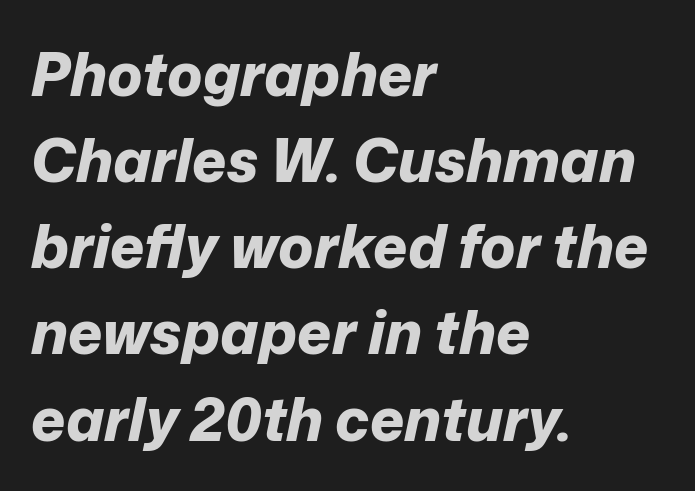
The image shows 59 px bold type, italic (leaning right); set left-aligned, normal line spacing (1.46x), normal letter spacing, not underlined; low stroke contrast and a medium x-height.
